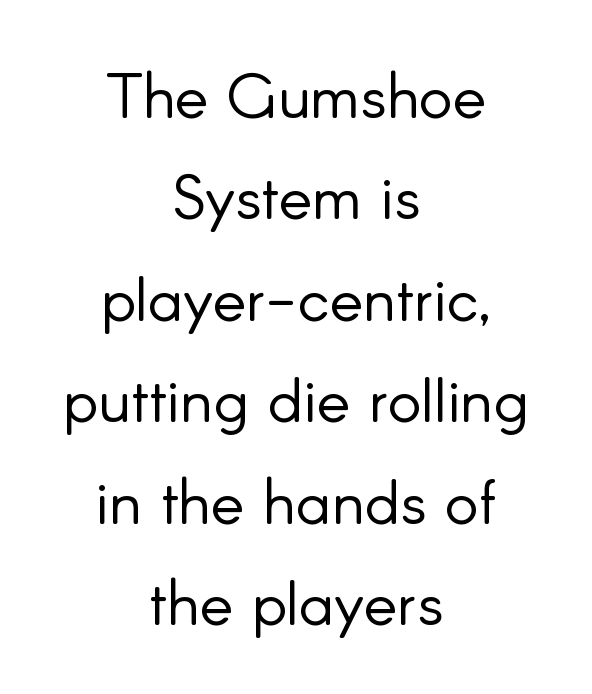
The image shows 63 px light sans-serif type, upright; set centered, normal line spacing (1.61x), normal letter spacing, not underlined; low stroke contrast and a small x-height.
